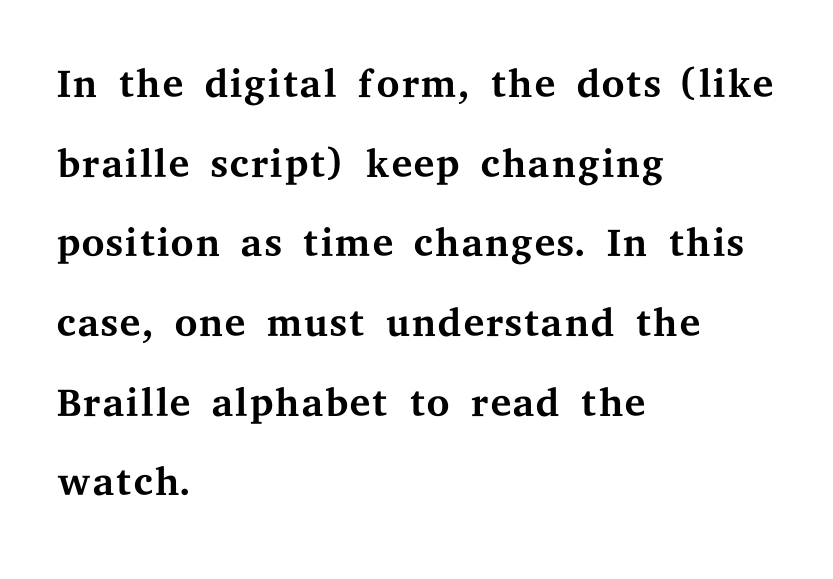
The image shows 59 px regular-weight, wide serif type, upright; set left-aligned, normal line spacing (1.35x), normal letter spacing, not underlined; medium stroke contrast and a medium x-height.
